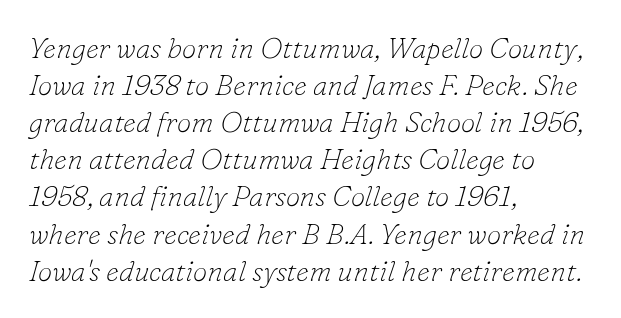
{"serif": "yes", "italic": "yes", "lean": "right", "slant_degrees": 16, "bold": "no", "weight": "thin", "width": "normal", "stroke_contrast": "low", "x_height": "small", "monospaced": "no", "underline": "no", "align": "left", "line_spacing": "normal", "line_spacing_ratio": 1.28, "letter_spacing": "normal", "letter_spacing_em": 0.0, "glyph_px": 29}
